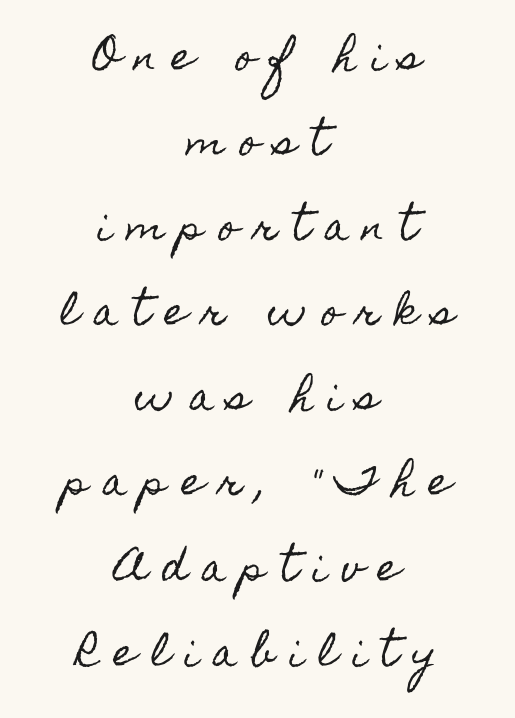
The image shows 37 px condensed type; set centered, loose line spacing (2.3x), unusually wide letter spacing (+0.4 em), not underlined; a small x-height.
